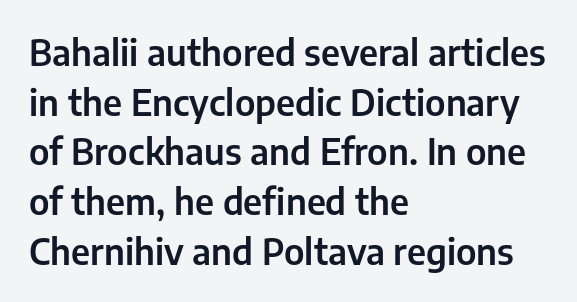
{"serif": "no", "italic": "no", "width": "normal", "stroke_contrast": "low", "x_height": "medium", "monospaced": "no", "underline": "no", "align": "left", "line_spacing": "normal", "line_spacing_ratio": 1.42, "letter_spacing": "normal", "letter_spacing_em": 0.0, "glyph_px": 35}
